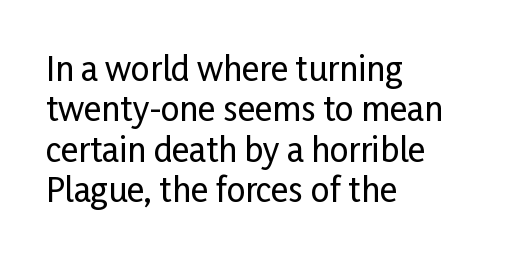
The image shows 33 px condensed sans-serif type, upright; set left-aligned, line spacing 1.22x, normal letter spacing, not underlined; low stroke contrast and a medium x-height.
